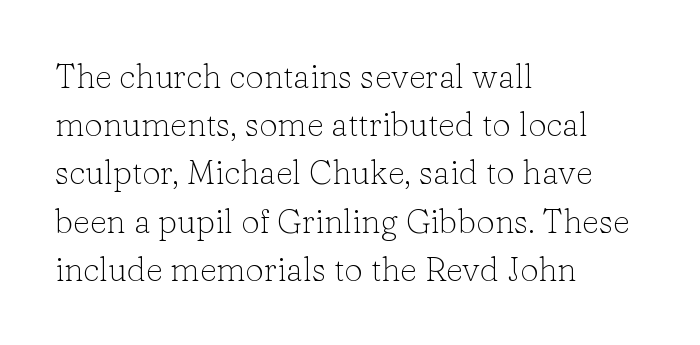
The characters display serif detailing at their extremities. These lines are rendered in a variable-pitch font. You could call the tracking neutral — neither tight nor loose. Descenders are the only things crossing below the line. You can tell it's not italic because the verticals are truly vertical. Each line starts at the same left margin while the right side varies.
